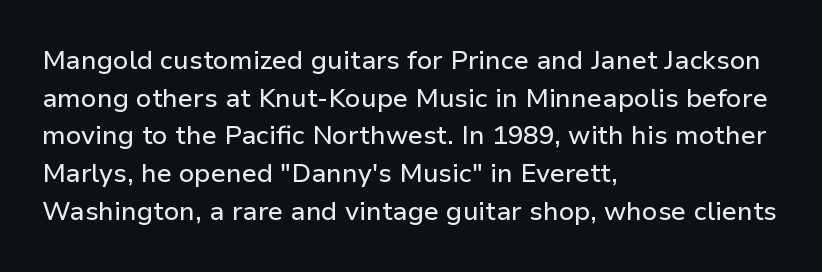
The image shows 26 px text type, upright; set left-aligned, normal line spacing (1.45x), normal letter spacing, not underlined.
